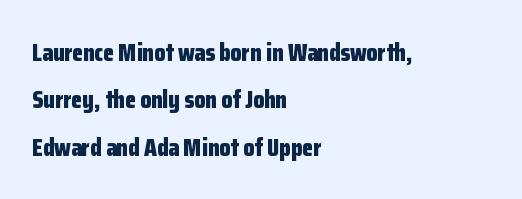
{"italic": "no", "bold": "yes", "underline": "no", "align": "left", "line_spacing": "loose", "line_spacing_ratio": 1.9, "letter_spacing": "normal", "letter_spacing_em": 0.0, "glyph_px": 25}
